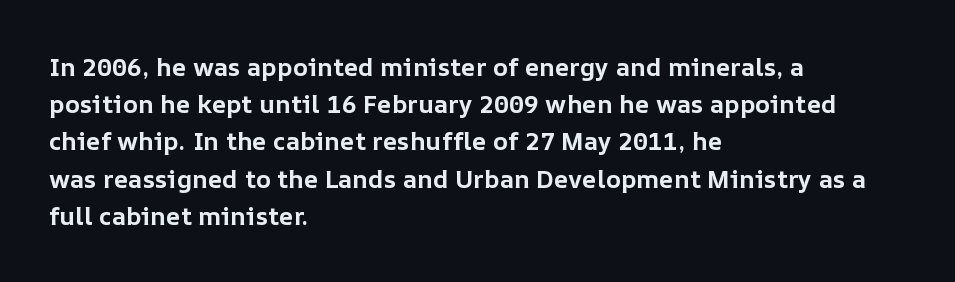
The image shows 25 px bold type, upright; set left-aligned, normal line spacing (1.49x), normal letter spacing, not underlined.
